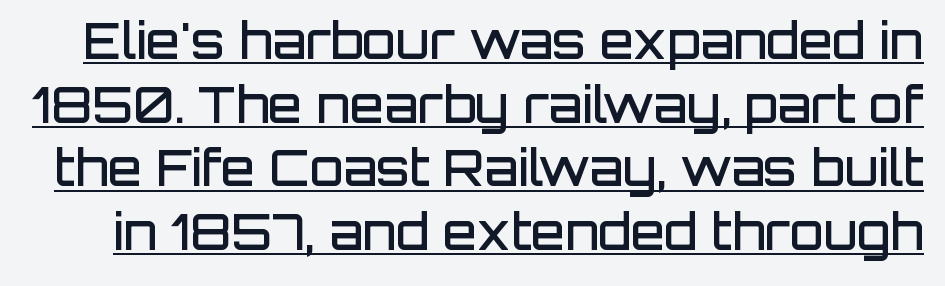
Q: Is the text bold? A: Semi-bold.
Q: Is the text italic (slanted)? A: No, it is upright.
Q: Is the typeface a serif or a sans-serif typeface? A: Sans-serif.
Q: Is the text underlined? A: Yes.
Q: Is the spacing between letters normal or unusually wide? A: Normal.
Q: Is the spacing between lines tight, normal or loose? A: Normal.
Q: Width (condensed, normal, or wide)? A: Normal.
Q: Stroke contrast? A: Low.
Q: x-height? A: Large.
Q: Monospaced? A: No.
